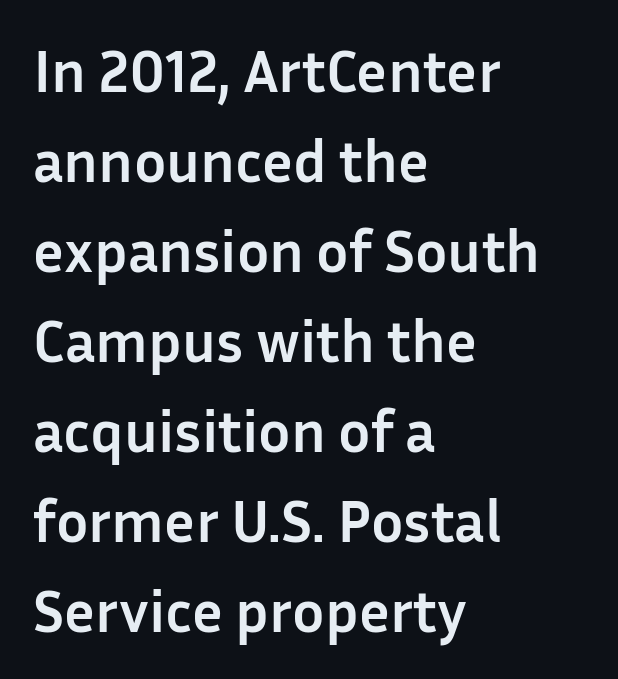
{"serif": "no", "italic": "no", "bold": "yes", "weight": "semibold", "width": "normal", "stroke_contrast": "low", "x_height": "medium", "monospaced": "no", "underline": "no", "align": "left", "line_spacing": "normal", "line_spacing_ratio": 1.5, "letter_spacing": "normal", "letter_spacing_em": 0.0, "glyph_px": 60}
